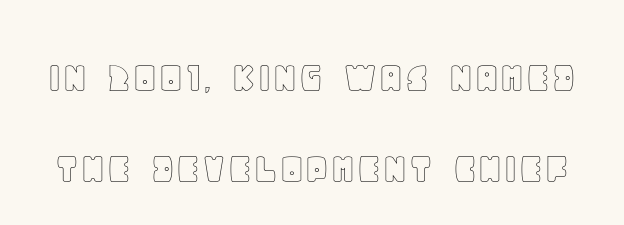
Q: Is the text italic (slanted)? A: No, it is upright.
Q: Is the text underlined? A: No.
Q: Is the spacing between letters normal or unusually wide? A: Normal.
Q: Is the spacing between lines tight, normal or loose? A: Loose.
Q: Width (condensed, normal, or wide)? A: Normal.
Q: x-height? A: Large.
Q: Monospaced? A: No.
